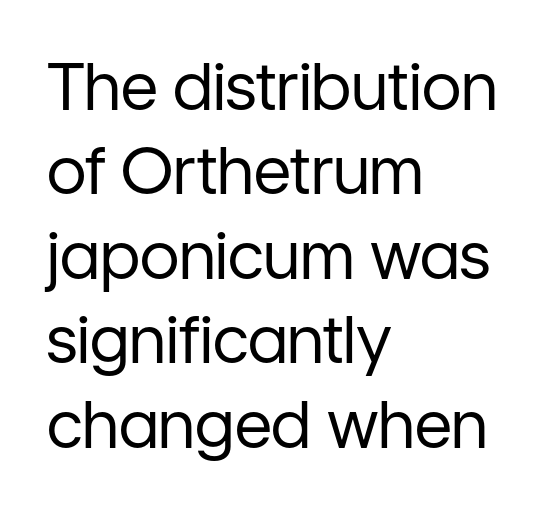
{"serif": "no", "italic": "no", "bold": "no", "weight": "regular", "width": "normal", "stroke_contrast": "low", "x_height": "medium", "monospaced": "no", "underline": "no", "align": "left", "line_spacing": "normal", "line_spacing_ratio": 1.3, "letter_spacing": "normal", "letter_spacing_em": 0.0, "glyph_px": 65}
